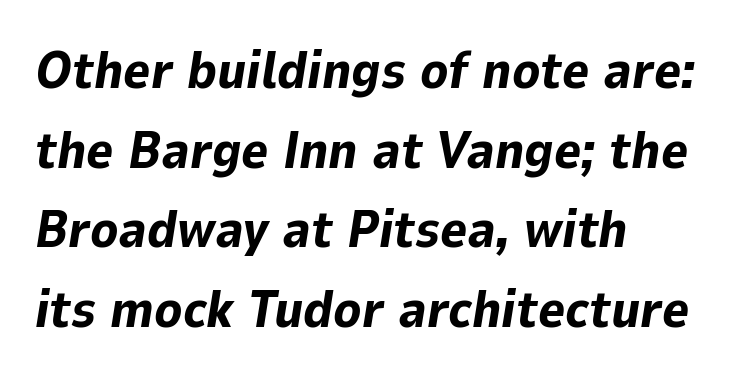
Q: Is the text bold? A: Yes.
Q: Is the text italic (slanted)? A: Yes, it leans right by about 9 degrees.
Q: Is the text underlined? A: No.
Q: How is the paragraph aligned? A: Left-aligned.
Q: Is the spacing between letters normal or unusually wide? A: Normal.
Q: Is the spacing between lines tight, normal or loose? A: Normal.
Q: Width (condensed, normal, or wide)? A: Normal.
Q: Stroke contrast? A: Low.
Q: x-height? A: Medium.
Q: Monospaced? A: No.
